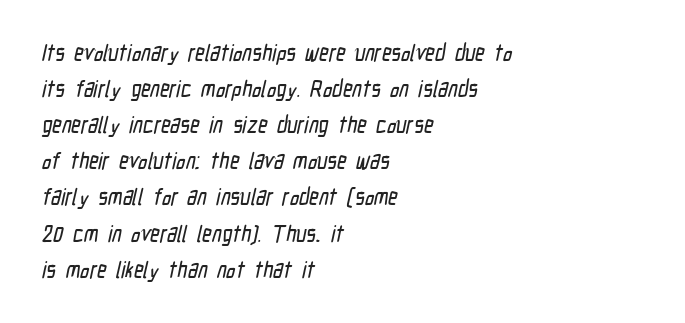
Compared with typical paragraphs, the rows here are spaced about the same. Short note: letters normally spaced. Visually the block forms a straight wall on the left and a jagged coastline on the right. The gap between lines stays unmarked.
